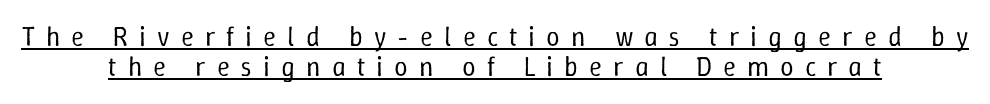
{"italic": "no", "bold": "no", "underline": "yes", "align": "center", "line_spacing": "tight", "line_spacing_ratio": 1.12, "letter_spacing": "wide", "letter_spacing_em": 0.41, "glyph_px": 27}
